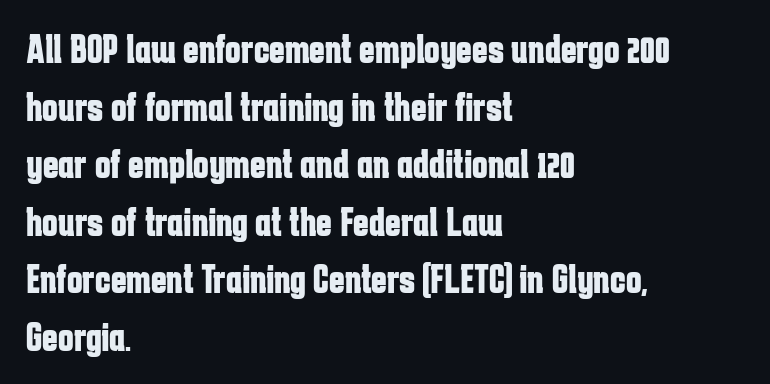
The image shows 42 px bold, condensed sans-serif type, upright; set left-aligned, normal line spacing (1.37x), normal letter spacing, not underlined; low stroke contrast and a medium x-height.
